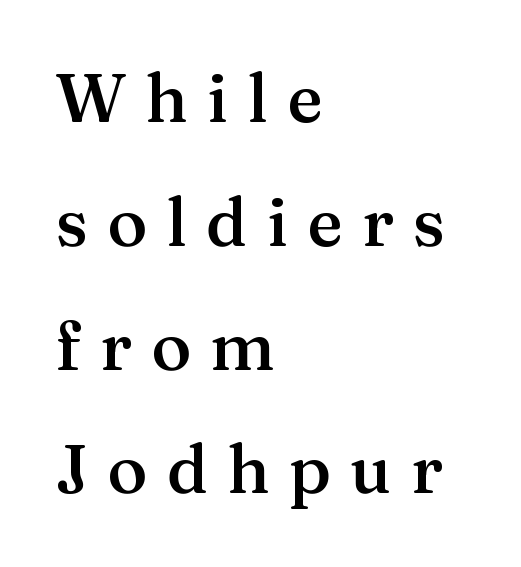
{"serif": "yes", "italic": "no", "bold": "semi", "weight": "semibold", "width": "normal", "stroke_contrast": "medium", "x_height": "medium", "monospaced": "no", "underline": "no", "align": "left", "line_spacing_ratio": 1.82, "letter_spacing": "wide", "letter_spacing_em": 0.28, "glyph_px": 68}
